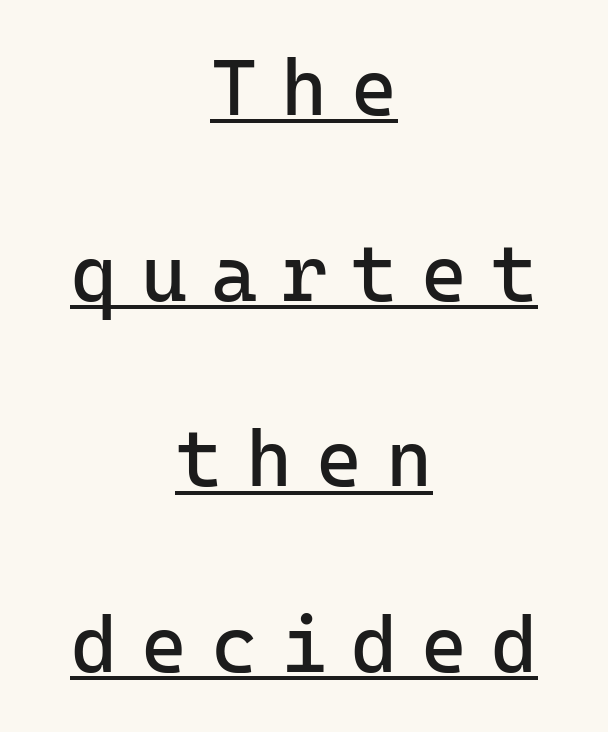
Caption: face not bold, strokes unweighted. A typesetter would mark this as roman, not italic. Think of a typewriter: that constant character pitch is what you see here. Honestly, the underline is the first thing you notice here.
